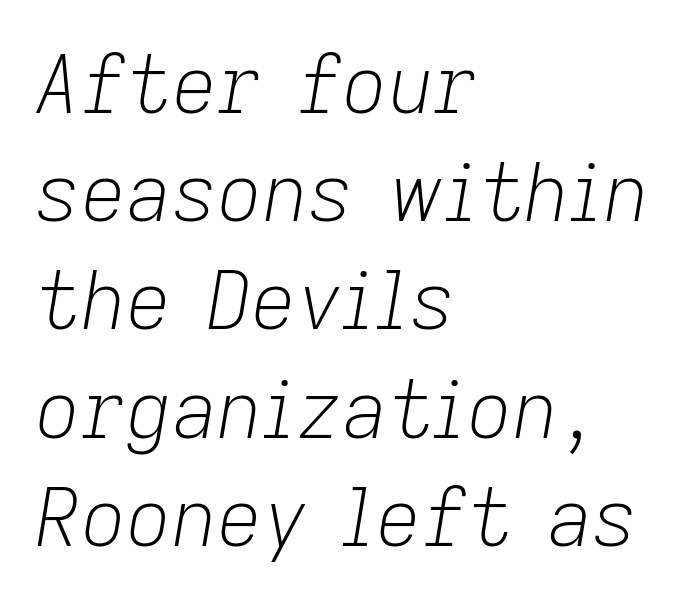
{"italic": "yes", "lean": "right", "slant_degrees": 9, "bold": "no", "weight": "light", "width": "normal", "stroke_contrast": "low", "x_height": "medium", "monospaced": "no", "underline": "no", "align": "left", "line_spacing": "normal", "line_spacing_ratio": 1.37, "letter_spacing": "normal", "letter_spacing_em": 0.0, "glyph_px": 79}
